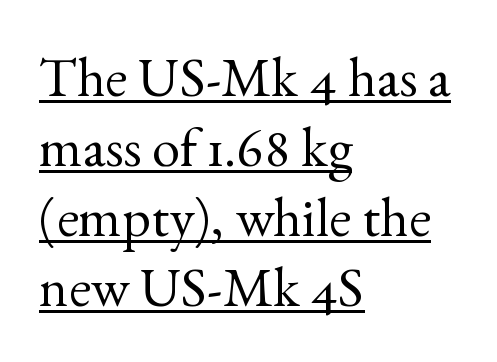
The lettering holds an erect, upright posture throughout. Spacing verdict: proportional, widths tailored to each character. This sample carries an underscore along the baseline area. Horizontal bands of white between lines are of average thickness. Check where the strokes stop: tiny serifs finish them off.
